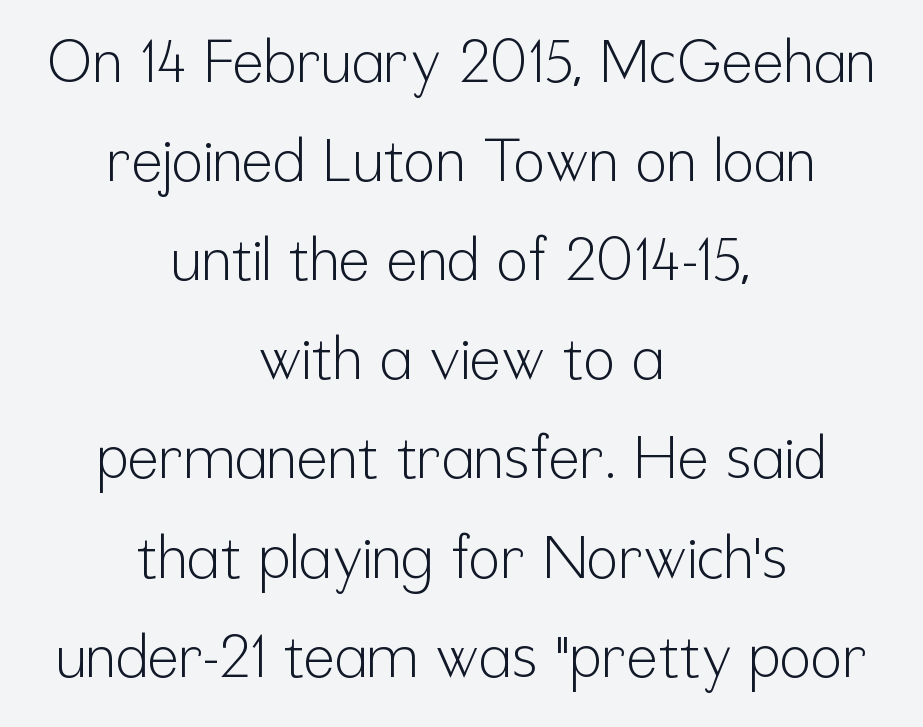
Summary of vertical rhythm: regular, with standard interline spacing. Just letters on the line, the space beneath them empty. Compared with a typical body face, this is equally light or lighter still. Varying glyph widths throughout — classic text-font behaviour. When letters stand straight like this, we call the style roman or upright.
